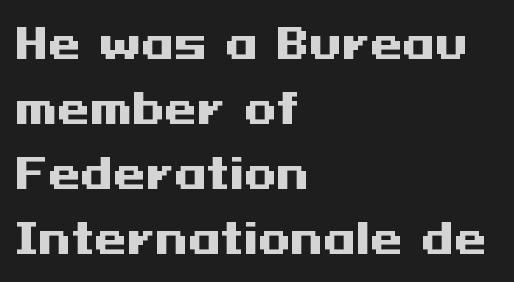
{"serif": "no", "italic": "no", "bold": "yes", "weight": "heavy", "width": "wide", "stroke_contrast": "medium", "x_height": "medium", "underline": "no", "align": "left", "line_spacing": "normal", "line_spacing_ratio": 1.55, "letter_spacing": "normal", "letter_spacing_em": 0.0, "glyph_px": 42}
